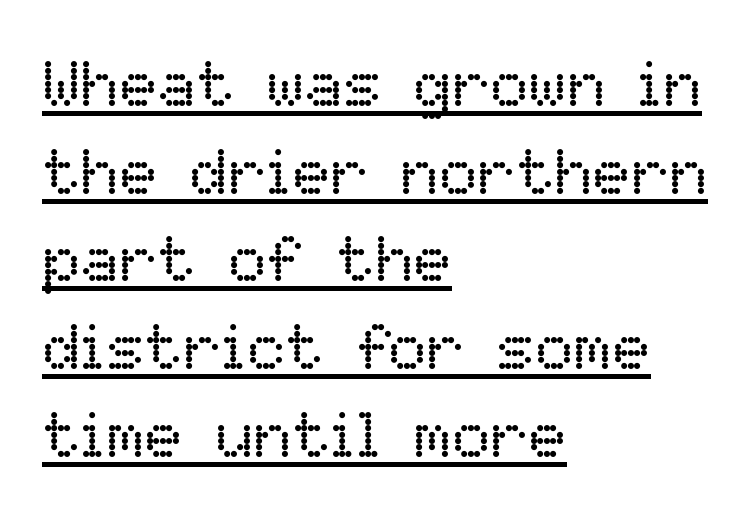
Is this a fixed-width face? No — the glyphs have proportional, varying widths. One glance says typical: line gaps are just what's usual. These characters rest on top of a visible drawn line. It's the straight-up-and-down kind of type. The lines are quadded left.
